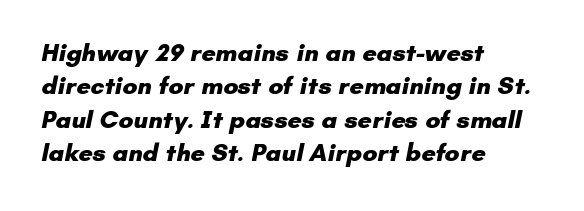
Q: Is the text bold? A: Yes.
Q: Is the text underlined? A: No.
Q: How is the paragraph aligned? A: Left-aligned.
Q: Is the spacing between letters normal or unusually wide? A: Normal.
Q: Is the spacing between lines tight, normal or loose? A: Normal.
